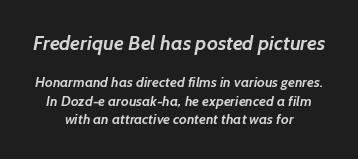
The image shows 20 px bold type; set centered, normal line spacing (1.34x), normal letter spacing, not underlined; the first (top) block is 1.43x larger.
